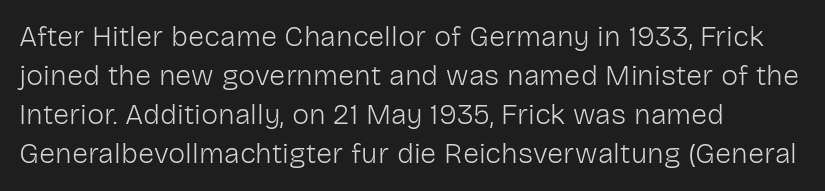
Q: Is the text bold? A: No.
Q: Is the text italic (slanted)? A: No, it is upright.
Q: Is the typeface a serif or a sans-serif typeface? A: Sans-serif.
Q: Is the text underlined? A: No.
Q: How is the paragraph aligned? A: Left-aligned.
Q: Is the spacing between letters normal or unusually wide? A: Normal.
Q: Is the spacing between lines tight, normal or loose? A: Normal.
Q: Width (condensed, normal, or wide)? A: Normal.
Q: Stroke contrast? A: Low.
Q: x-height? A: Medium.
Q: Monospaced? A: No.
